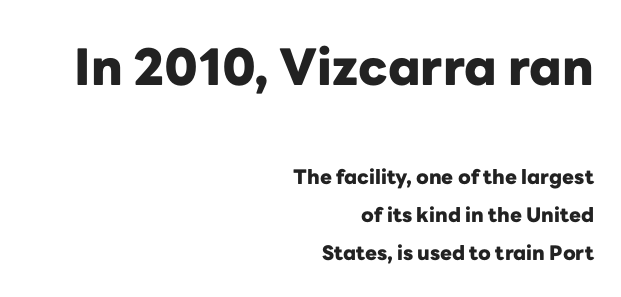
Every character sits straight up, as roman type does. The type family on display is of the sans-serif kind. The composition opens big and finishes small. Honestly, there is no underline to notice here at all. Honestly, the letter spacing is just normal — you wouldn't notice it.
